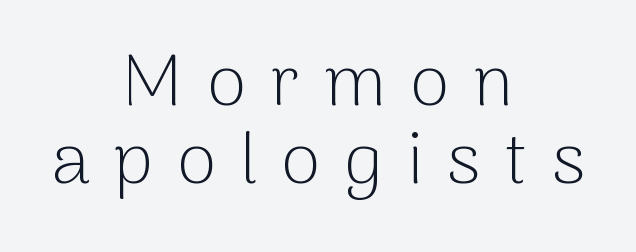
The image shows 72 px light sans-serif type, upright; set centered, tight line spacing (1.09x), unusually wide letter spacing (+0.33 em), not underlined; low stroke contrast and a medium x-height.
